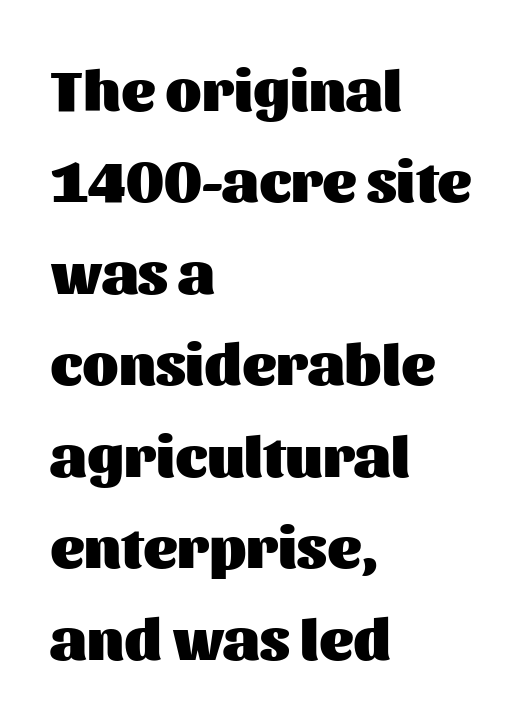
Q: Is the text bold? A: Yes.
Q: Is the text italic (slanted)? A: No, it is upright.
Q: Is the typeface a serif or a sans-serif typeface? A: Sans-serif.
Q: Is the text underlined? A: No.
Q: How is the paragraph aligned? A: Left-aligned.
Q: Is the spacing between letters normal or unusually wide? A: Normal.
Q: Is the spacing between lines tight, normal or loose? A: Normal.
Q: Width (condensed, normal, or wide)? A: Normal.
Q: Stroke contrast? A: Medium.
Q: x-height? A: Medium.
Q: Monospaced? A: No.
